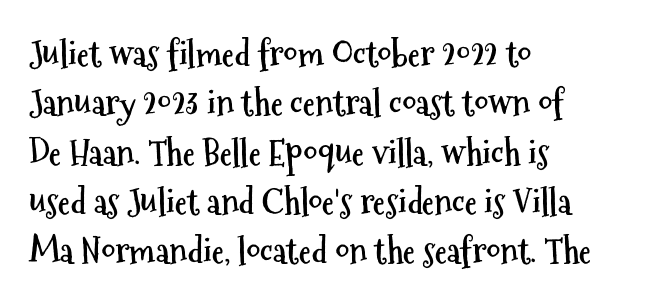
Q: Is the text bold? A: Yes.
Q: Is the text italic (slanted)? A: No, it is upright.
Q: Is the typeface a serif or a sans-serif typeface? A: Sans-serif.
Q: Is the text underlined? A: No.
Q: How is the paragraph aligned? A: Left-aligned.
Q: Is the spacing between letters normal or unusually wide? A: Normal.
Q: Is the spacing between lines tight, normal or loose? A: Normal.
Q: Width (condensed, normal, or wide)? A: Condensed.
Q: Stroke contrast? A: Medium.
Q: x-height? A: Medium.
Q: Monospaced? A: No.
